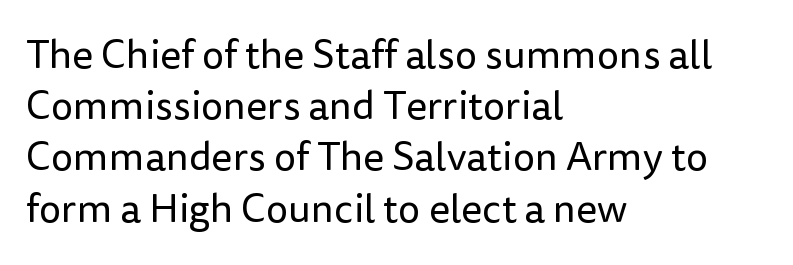
Horizontal alignment here is leftward, the default for most running prose. Evenly set lines give the paragraph a standard silhouette. Plain, unruled lines of type. The axis of the letterforms is exactly vertical.
